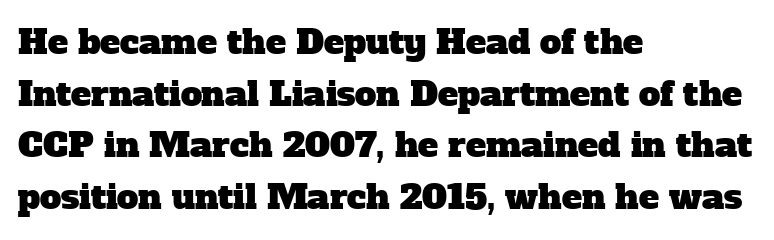
{"serif": "yes", "width": "normal", "stroke_contrast": "low", "x_height": "medium", "monospaced": "no", "underline": "no", "align": "left", "line_spacing": "normal", "line_spacing_ratio": 1.52, "letter_spacing": "normal", "letter_spacing_em": 0.0, "glyph_px": 34}
